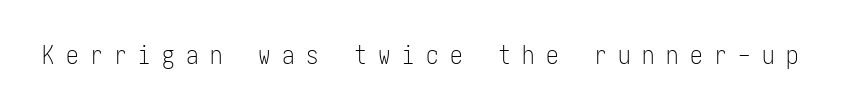
{"italic": "no", "bold": "no", "underline": "no", "letter_spacing": "wide", "letter_spacing_em": 0.46, "glyph_px": 25}
